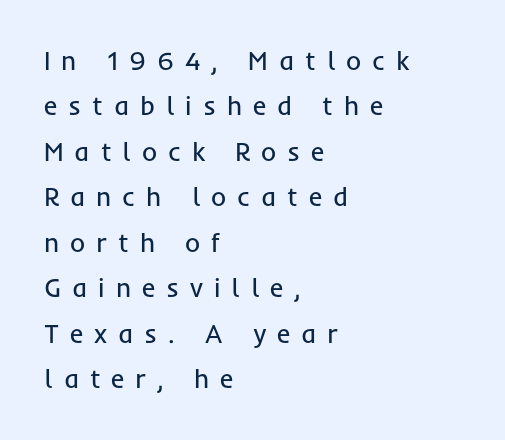
Q: Is the text bold? A: No.
Q: Is the text italic (slanted)? A: No, it is upright.
Q: Is the text underlined? A: No.
Q: How is the paragraph aligned? A: Left-aligned.
Q: Is the spacing between letters normal or unusually wide? A: Unusually wide.
